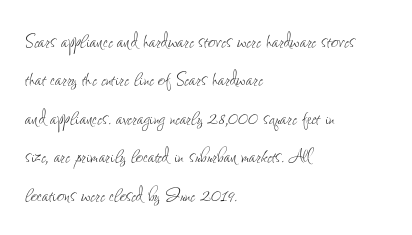
The string is rendered with underlining switched off. Tracking value appears to be zero — textbook default spacing. The lines in this sample share a left origin and differ only in where they stop. Vertical spacing — default.
